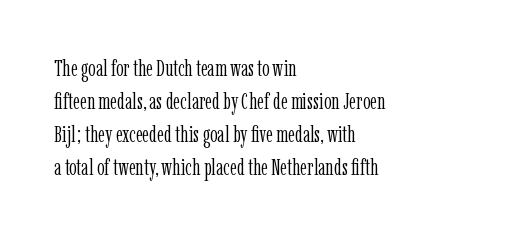
Does extra space separate the letters? No, they use regular spacing. The rendering anchors every line to the left-hand side. The axis of the letterforms is exactly vertical. These lines sit exactly where default settings would place them. Ink coverage per letter is moderate at most. Bare-footed words on every line.
